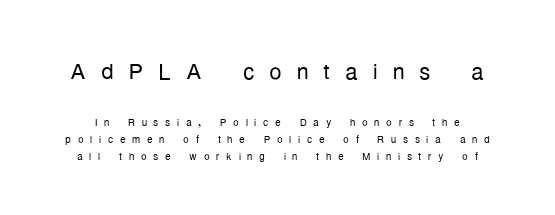
{"serif": "no", "italic": "no", "bold": "no", "weight": "light", "width": "condensed", "stroke_contrast": "low", "x_height": "medium", "monospaced": "no", "underline": "no", "line_spacing_ratio": 1.22, "letter_spacing": "wide", "letter_spacing_em": 0.48, "larger_block": "first", "size_ratio": 2.21, "glyph_px": 31}
